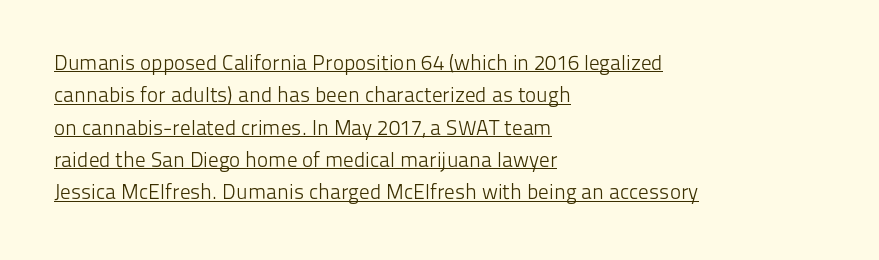
This is underlined copy, the kind a proofreader might mark for attention. The characters are drawn with everyday or finer stroke widths. What stands out about the letter spacing? Nothing — it is the standard amount. These lines sit exactly where default settings would place them. The ragged edge is on the right, which tells us the setting is flush left. Posture: upright roman.
